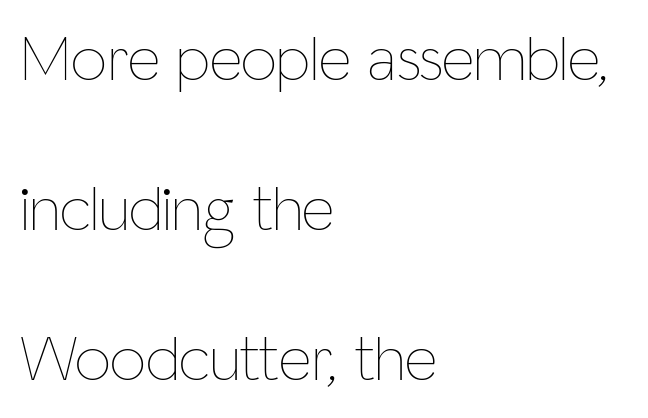
Do the characters align in a grid? No, the font is proportional. Loosely led — the rows are spread out. Characters follow at the spacing the type designer built in. Left-aligned paragraph, ragged on the right. The foot of each line stays bare and open.
